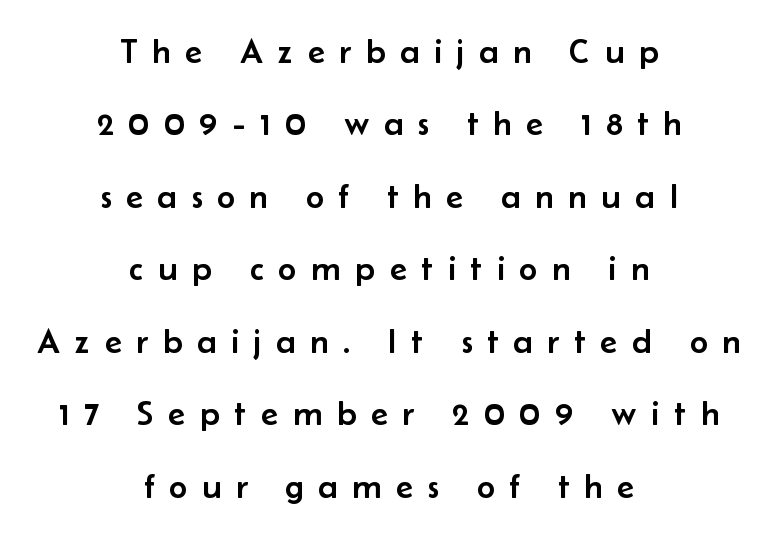
Q: Is the text italic (slanted)? A: No, it is upright.
Q: Is the typeface a serif or a sans-serif typeface? A: Sans-serif.
Q: Is the text underlined? A: No.
Q: How is the paragraph aligned? A: Centered.
Q: Is the spacing between letters normal or unusually wide? A: Unusually wide.
Q: Is the spacing between lines tight, normal or loose? A: Loose.
Q: Width (condensed, normal, or wide)? A: Normal.
Q: Stroke contrast? A: Low.
Q: x-height? A: Small.
Q: Monospaced? A: No.
